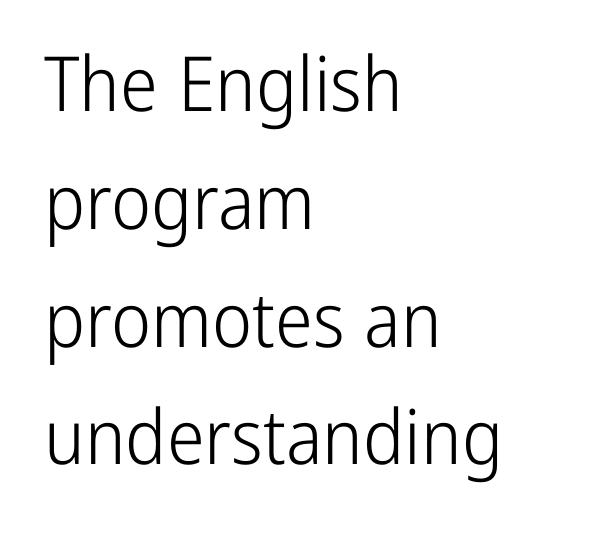
One-word summary of the alignment: left. Underlining? Definitely not there. Stem width sits at or under what a default text font uses. Does the leading feel generous? No, just average. Spacing between characters is what you'd get straight out of the box.
